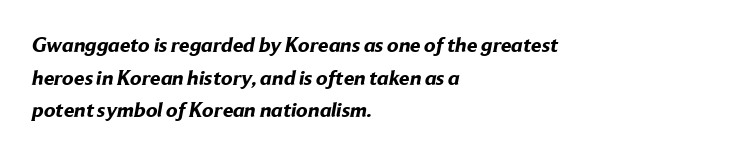
Just letters on the line, the space beneath them empty. If you measured baseline to baseline, you'd find a middling distance. As a designer I'd log this as weight 700, bold. This sample is left-justified, so line endings fall wherever the words run out. Inter-character spacing is left at the font's built-in metrics.
